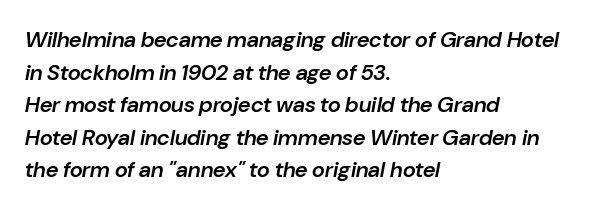
Q: Is the text bold? A: Semi-bold.
Q: Is the text italic (slanted)? A: Yes, it leans right by about 10 degrees.
Q: Is the text underlined? A: No.
Q: How is the paragraph aligned? A: Left-aligned.
Q: Is the spacing between letters normal or unusually wide? A: Normal.
Q: Is the spacing between lines tight, normal or loose? A: Normal.
